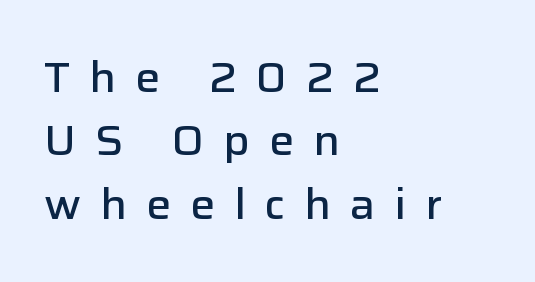
{"serif": "no", "italic": "no", "bold": "semi", "weight": "semibold", "width": "normal", "stroke_contrast": "low", "x_height": "medium", "monospaced": "no", "underline": "no", "align": "left", "line_spacing": "normal", "line_spacing_ratio": 1.51, "letter_spacing": "wide", "letter_spacing_em": 0.45, "glyph_px": 42}
